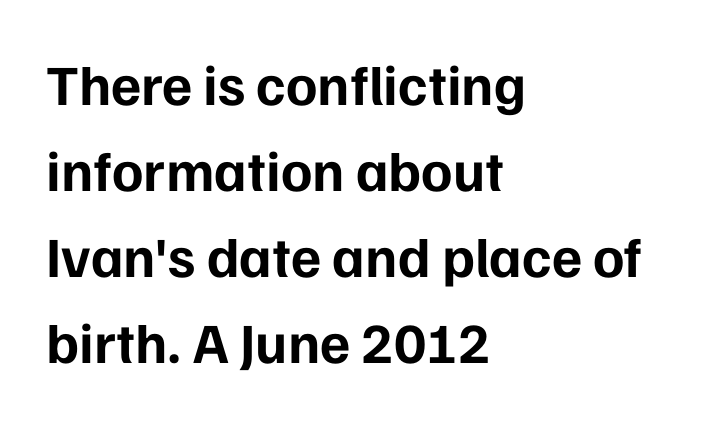
Q: Is the text bold? A: Yes.
Q: Is the text italic (slanted)? A: No, it is upright.
Q: Is the typeface a serif or a sans-serif typeface? A: Sans-serif.
Q: Is the text underlined? A: No.
Q: How is the paragraph aligned? A: Left-aligned.
Q: Is the spacing between letters normal or unusually wide? A: Normal.
Q: Is the spacing between lines tight, normal or loose? A: Normal.
Q: Width (condensed, normal, or wide)? A: Normal.
Q: Stroke contrast? A: Low.
Q: x-height? A: Medium.
Q: Monospaced? A: No.
